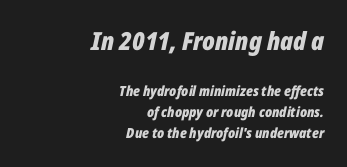
Every row of glyphs terminates at an identical x-position on the right. Horizontal bands of white between lines are of average thickness. Students, note that the glyphs here touch the page at normal intervals. The face used here appears at its bigger size in the upper chunk. A dark, heavy texture on the line: the type is bold. Posture: slanted.
